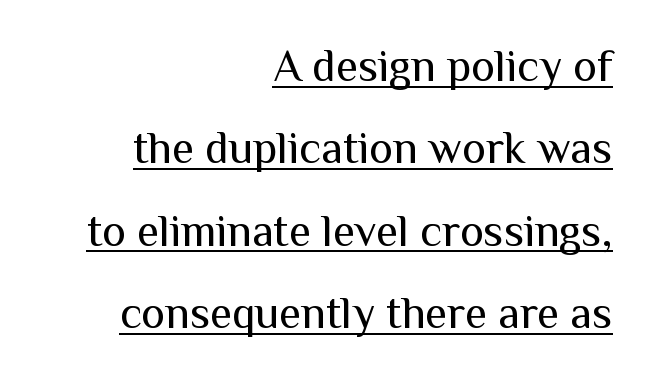
Q: Is the text bold? A: No.
Q: Is the text italic (slanted)? A: No, it is upright.
Q: Is the typeface a serif or a sans-serif typeface? A: Sans-serif.
Q: Is the text underlined? A: Yes.
Q: How is the paragraph aligned? A: Right-aligned.
Q: Is the spacing between letters normal or unusually wide? A: Normal.
Q: Width (condensed, normal, or wide)? A: Normal.
Q: Stroke contrast? A: Medium.
Q: x-height? A: Medium.
Q: Monospaced? A: No.
